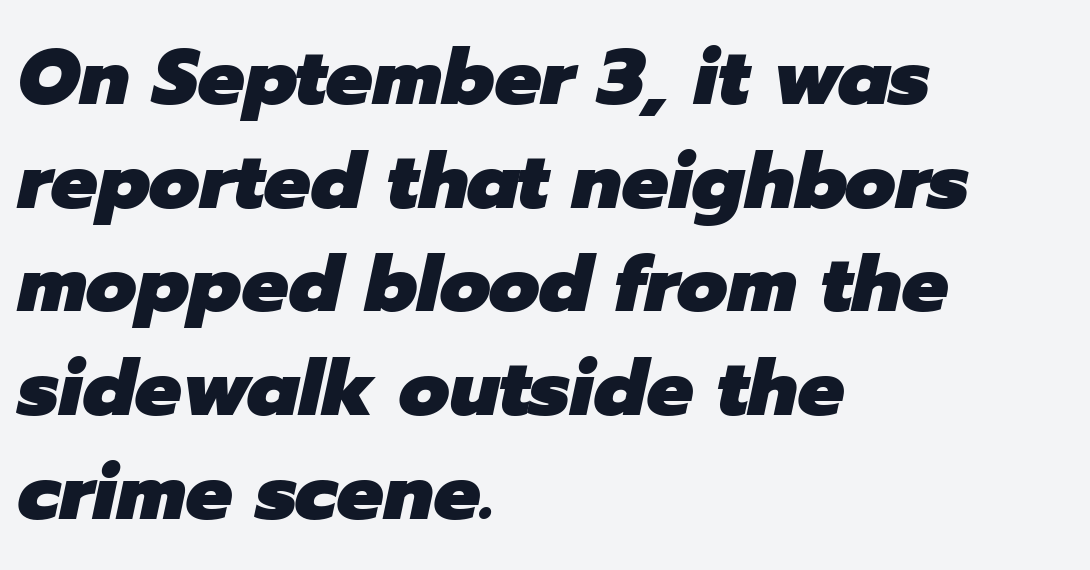
The image shows 78 px heavy type, italic (leaning right); set left-aligned, normal line spacing (1.33x), normal letter spacing, not underlined; low stroke contrast and a medium x-height.
